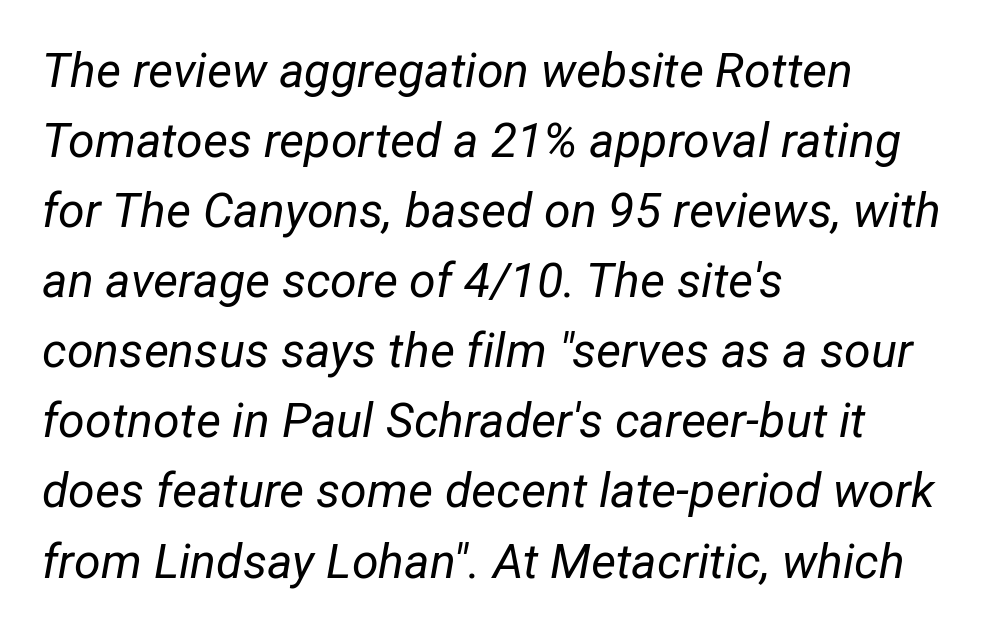
The image shows 48 px regular-weight type, italic (leaning right); set left-aligned, normal line spacing (1.46x), normal letter spacing, not underlined; low stroke contrast and a medium x-height.
